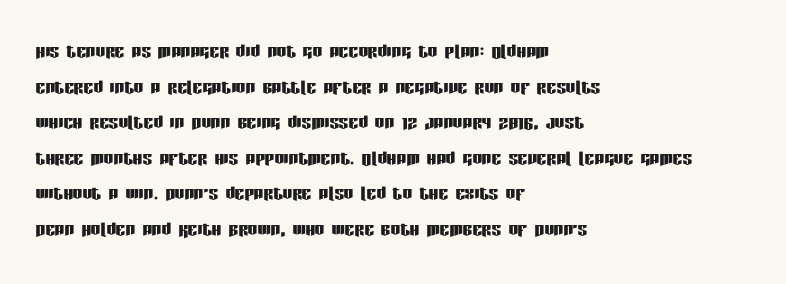
Q: Is the text italic (slanted)? A: No, it is upright.
Q: Is the text underlined? A: No.
Q: How is the paragraph aligned? A: Left-aligned.
Q: Is the spacing between letters normal or unusually wide? A: Normal.
Q: Is the spacing between lines tight, normal or loose? A: Normal.
